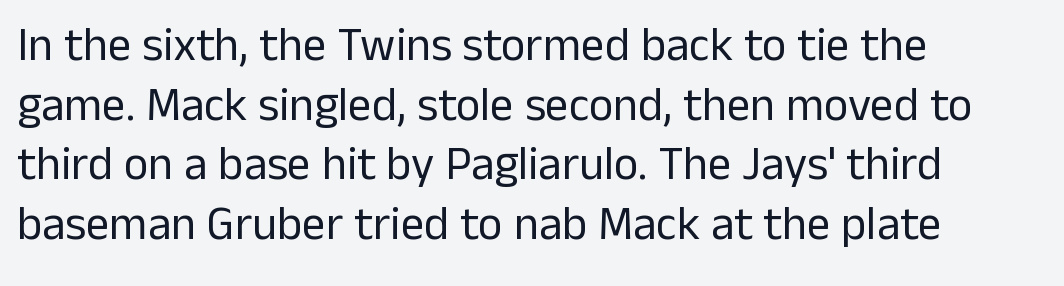
Horizontally, the lines are justified to the leading edge only. Looks like regular typesetting: each glyph gets only the width it needs. The font sits on the lighter half of the weight spectrum, regular included. If you drew a line through each stem, it would be perfectly vertical.
